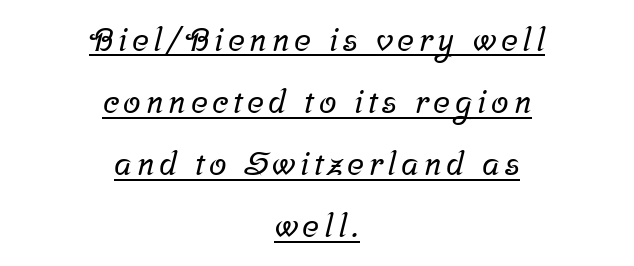
{"width": "normal", "stroke_contrast": "low", "x_height": "medium", "monospaced": "no", "underline": "yes", "align": "center", "line_spacing": "loose", "line_spacing_ratio": 1.94, "glyph_px": 32}
